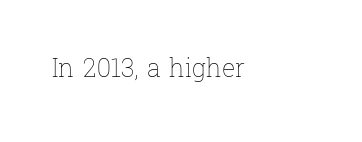
Ordinary non-slanted type is in use. Summary of weight: not heavy and not bold. The foot of each line stays bare and open. Spacing between characters is what you'd get straight out of the box. The paragraph shown leans on its left margin.
